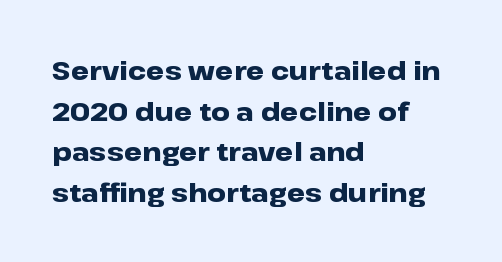
The image shows 26 px bold type, upright; set left-aligned, normal line spacing (1.56x), normal letter spacing, not underlined.
